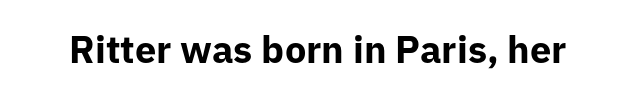
Q: Is the text bold? A: Yes.
Q: Is the text italic (slanted)? A: No, it is upright.
Q: Is the typeface a serif or a sans-serif typeface? A: Sans-serif.
Q: Is the text underlined? A: No.
Q: Is the spacing between letters normal or unusually wide? A: Normal.
Q: Width (condensed, normal, or wide)? A: Normal.
Q: Stroke contrast? A: Low.
Q: x-height? A: Medium.
Q: Monospaced? A: No.
